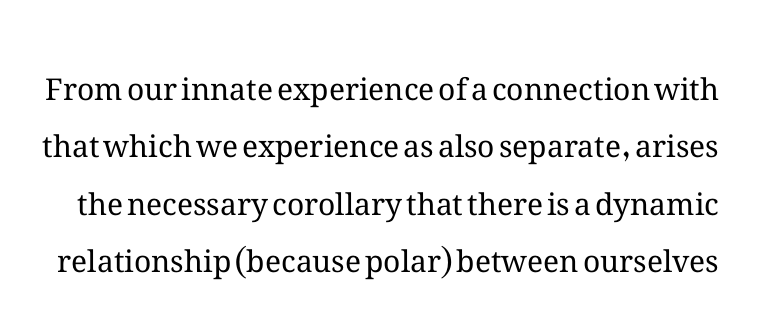
{"italic": "no", "bold": "no", "weight": "regular", "width": "normal", "stroke_contrast": "medium", "x_height": "medium", "monospaced": "no", "underline": "no", "line_spacing": "loose", "line_spacing_ratio": 1.91, "letter_spacing": "normal", "letter_spacing_em": 0.0, "glyph_px": 30}
